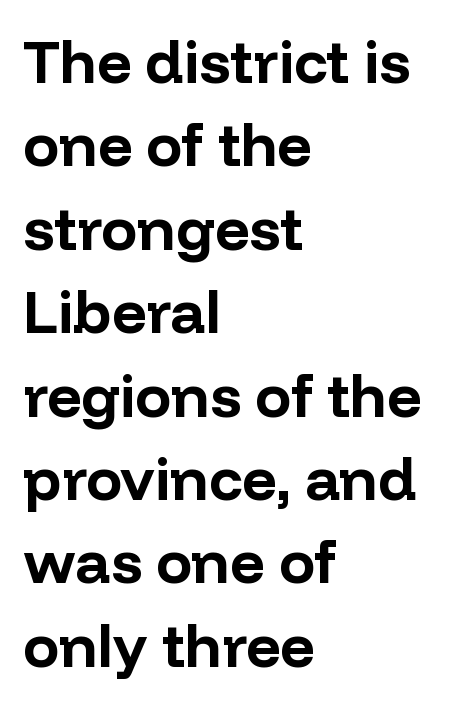
Q: Is the text bold? A: Yes.
Q: Is the text italic (slanted)? A: No, it is upright.
Q: Is the typeface a serif or a sans-serif typeface? A: Sans-serif.
Q: Is the text underlined? A: No.
Q: How is the paragraph aligned? A: Left-aligned.
Q: Is the spacing between letters normal or unusually wide? A: Normal.
Q: Is the spacing between lines tight, normal or loose? A: Normal.
Q: Width (condensed, normal, or wide)? A: Normal.
Q: Stroke contrast? A: Low.
Q: x-height? A: Medium.
Q: Monospaced? A: No.
